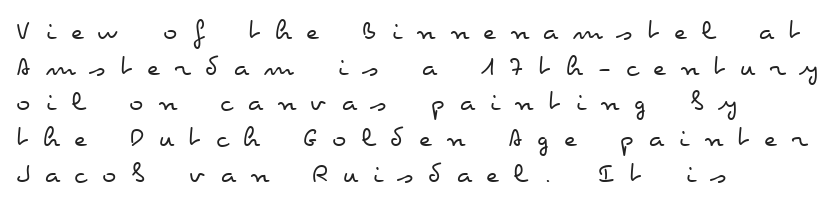
Q: Is the text bold? A: No.
Q: Is the text italic (slanted)? A: No, it is upright.
Q: Is the text underlined? A: No.
Q: How is the paragraph aligned? A: Left-aligned.
Q: Is the spacing between letters normal or unusually wide? A: Unusually wide.
Q: Width (condensed, normal, or wide)? A: Wide.
Q: Stroke contrast? A: Low.
Q: x-height? A: Small.
Q: Monospaced? A: No.
